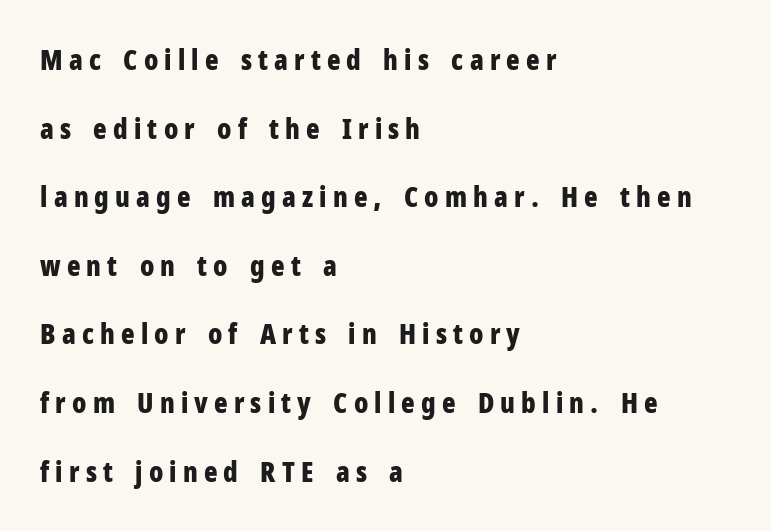
Q: Is the text bold? A: Yes.
Q: Is the text italic (slanted)? A: No, it is upright.
Q: Is the typeface a serif or a sans-serif typeface? A: Sans-serif.
Q: Is the text underlined? A: No.
Q: How is the paragraph aligned? A: Left-aligned.
Q: Is the spacing between letters normal or unusually wide? A: Unusually wide.
Q: Is the spacing between lines tight, normal or loose? A: Loose.
Q: Width (condensed, normal, or wide)? A: Condensed.
Q: Stroke contrast? A: Low.
Q: x-height? A: Medium.
Q: Monospaced? A: No.
